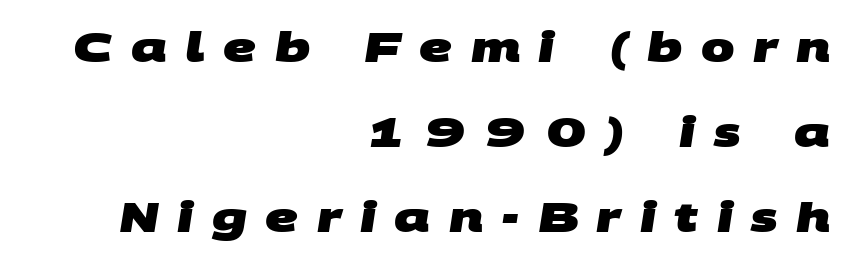
Q: Is the text bold? A: Yes.
Q: Is the typeface a serif or a sans-serif typeface? A: Sans-serif.
Q: Is the text underlined? A: No.
Q: How is the paragraph aligned? A: Right-aligned.
Q: Is the spacing between letters normal or unusually wide? A: Unusually wide.
Q: Is the spacing between lines tight, normal or loose? A: Loose.
Q: Width (condensed, normal, or wide)? A: Wide.
Q: Stroke contrast? A: Medium.
Q: x-height? A: Large.
Q: Monospaced? A: No.
